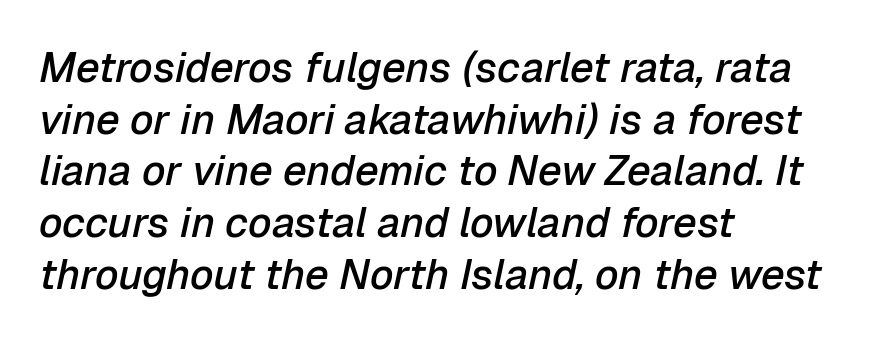
Is the block centered? No — it sits flush against the left margin. These lines keep a tight, regular rhythm from letter to letter. Honestly, there is no underline to notice here at all. A typesetter would call this proportional, since set widths differ per character.
